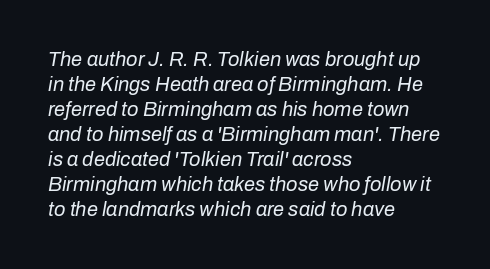
The leading is moderate, giving the passage an even texture. The foot of each line stays bare and open. Quick note: italic. The compositor pushed each line to the left boundary. How are the letters spaced? Ordinarily, with no added tracking. Think standard paragraph weight, or any step lighter than that.
